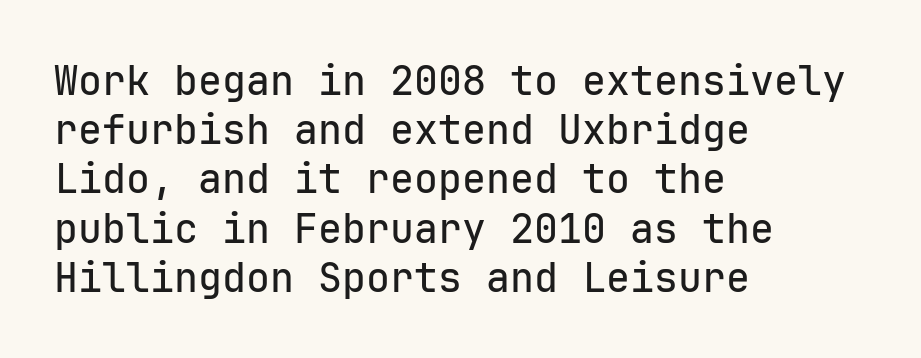
Each word holds together tightly as a unit, with standard inter-letter gaps. You can tell from the bare stems that sans-serif type was used. Is this a fixed-width face? Yes — each glyph sits in an identical cell. Unlike italic type, these characters show no tilt at all.
